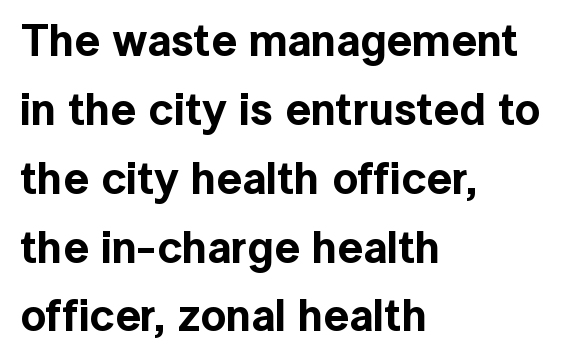
Descender tails drop into unmarked territory. The paragraph has a hard left edge and a soft right edge. Nope, not italic — everything's standing straight. Short note: letters normally spaced.
